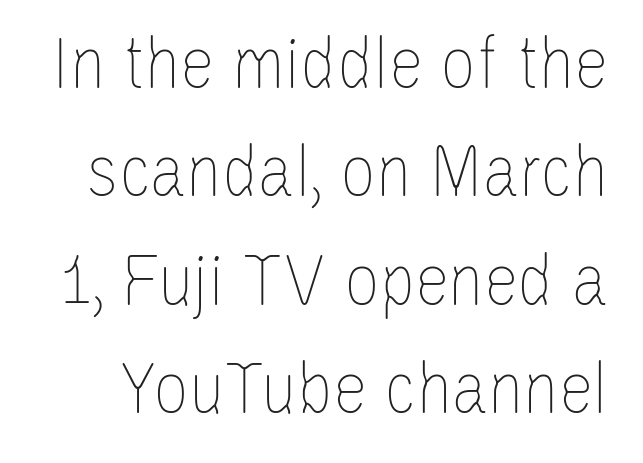
The lettering stays uniformly vertical, giving the passage a roman look. Letter spacing: default. No heavy texture on the line: the type isn't bold. The designer left line spacing at the default. Type without underlining. This sample has the flowing, uneven cadence of proportional lettering.
